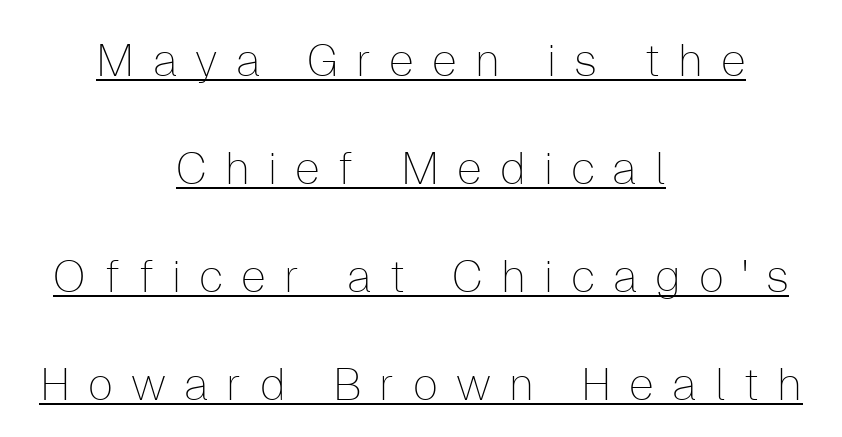
{"serif": "no", "italic": "no", "bold": "no", "weight": "thin", "width": "normal", "stroke_contrast": "low", "x_height": "medium", "monospaced": "no", "underline": "yes", "align": "center", "line_spacing": "loose", "line_spacing_ratio": 2.4, "letter_spacing": "wide", "letter_spacing_em": 0.4, "glyph_px": 45}
